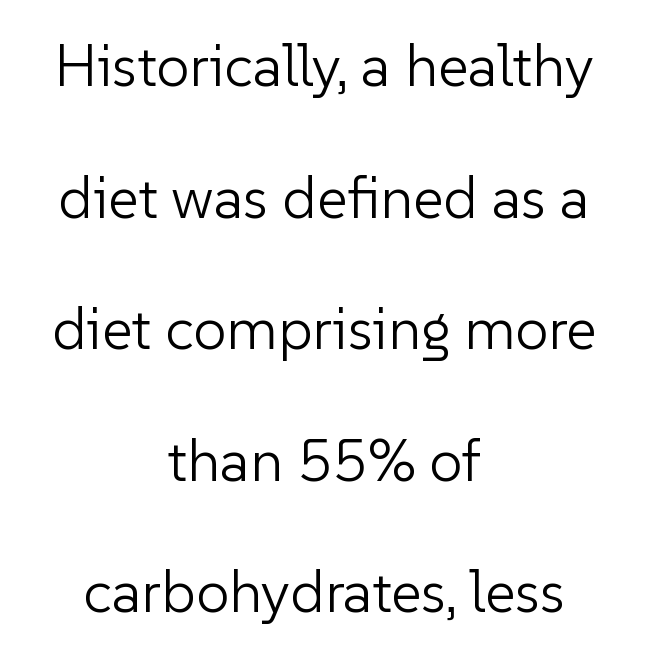
Q: Is the text bold? A: No.
Q: Is the text italic (slanted)? A: No, it is upright.
Q: Is the typeface a serif or a sans-serif typeface? A: Sans-serif.
Q: Is the text underlined? A: No.
Q: How is the paragraph aligned? A: Centered.
Q: Is the spacing between letters normal or unusually wide? A: Normal.
Q: Is the spacing between lines tight, normal or loose? A: Loose.
Q: Width (condensed, normal, or wide)? A: Normal.
Q: Stroke contrast? A: Low.
Q: x-height? A: Medium.
Q: Monospaced? A: No.
